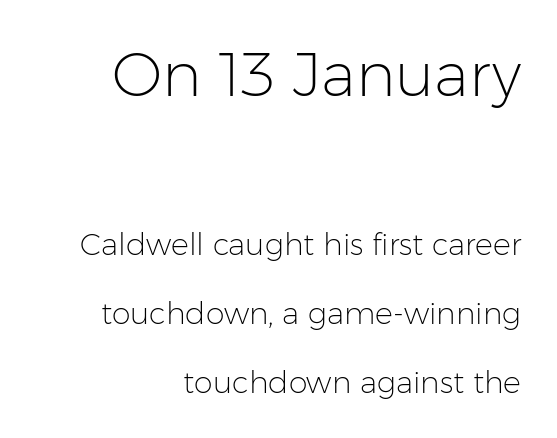
{"serif": "no", "italic": "no", "bold": "no", "weight": "light", "width": "normal", "stroke_contrast": "low", "x_height": "medium", "monospaced": "no", "underline": "no", "align": "right", "line_spacing": "loose", "line_spacing_ratio": 2.3, "letter_spacing": "normal", "letter_spacing_em": 0.0, "larger_block": "first", "size_ratio": 2.03, "glyph_px": 61}
